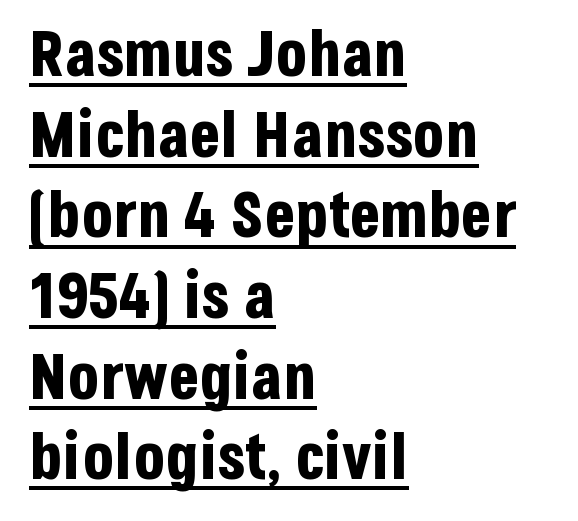
Regarding leading, the lines here are spaced in the standard way. Typeset ragged right — the left edge is the straight one. Weight: bold. Look at the tracking — it's just the regular setting, nothing added. Posture: vertical.
